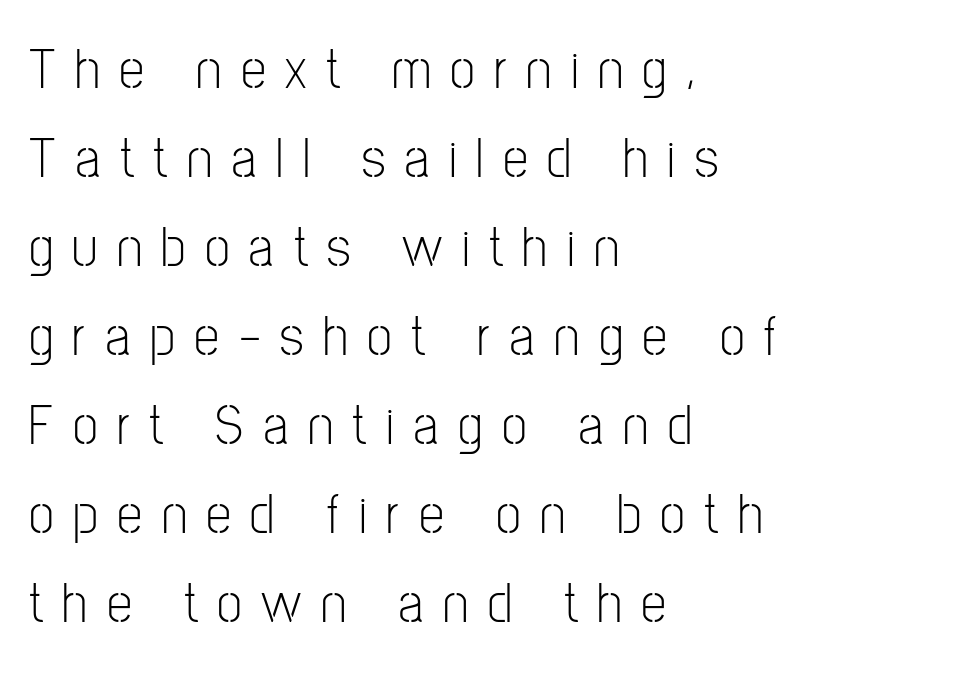
Q: Is the text bold? A: No.
Q: Is the text italic (slanted)? A: No, it is upright.
Q: Is the typeface a serif or a sans-serif typeface? A: Sans-serif.
Q: Is the text underlined? A: No.
Q: How is the paragraph aligned? A: Left-aligned.
Q: Is the spacing between letters normal or unusually wide? A: Unusually wide.
Q: Is the spacing between lines tight, normal or loose? A: Normal.
Q: Width (condensed, normal, or wide)? A: Condensed.
Q: Stroke contrast? A: Low.
Q: x-height? A: Medium.
Q: Monospaced? A: No.
